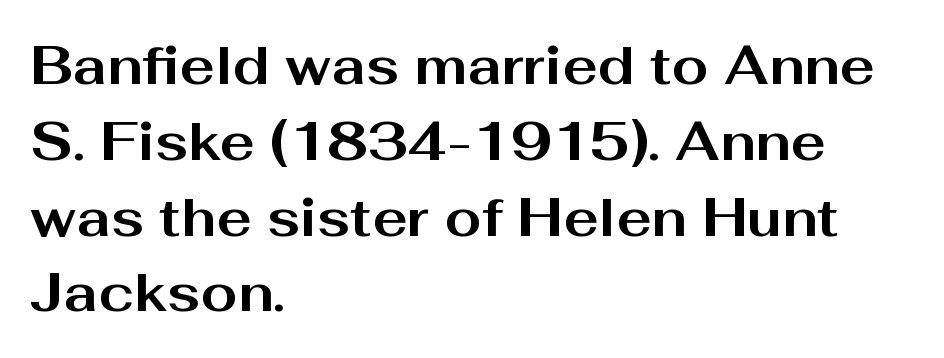
Q: Is the text bold? A: Yes.
Q: Is the text italic (slanted)? A: No, it is upright.
Q: Is the typeface a serif or a sans-serif typeface? A: Sans-serif.
Q: Is the text underlined? A: No.
Q: How is the paragraph aligned? A: Left-aligned.
Q: Is the spacing between letters normal or unusually wide? A: Normal.
Q: Is the spacing between lines tight, normal or loose? A: Normal.
Q: Width (condensed, normal, or wide)? A: Wide.
Q: Stroke contrast? A: Medium.
Q: x-height? A: Medium.
Q: Monospaced? A: No.
